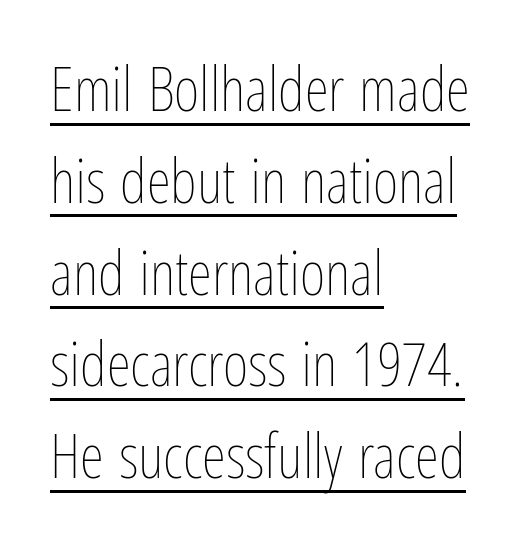
The image shows 62 px thin, condensed type, upright; set left-aligned, normal line spacing (1.48x), normal letter spacing, underlined; low stroke contrast and a medium x-height.
